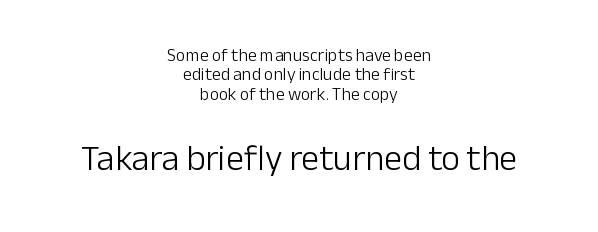
{"serif": "no", "italic": "no", "bold": "no", "weight": "light", "width": "normal", "stroke_contrast": "low", "x_height": "medium", "monospaced": "no", "underline": "no", "align": "center", "line_spacing": "tight", "line_spacing_ratio": 1.08, "letter_spacing": "normal", "letter_spacing_em": 0.0, "larger_block": "second", "size_ratio": 2.0, "glyph_px": 36}
